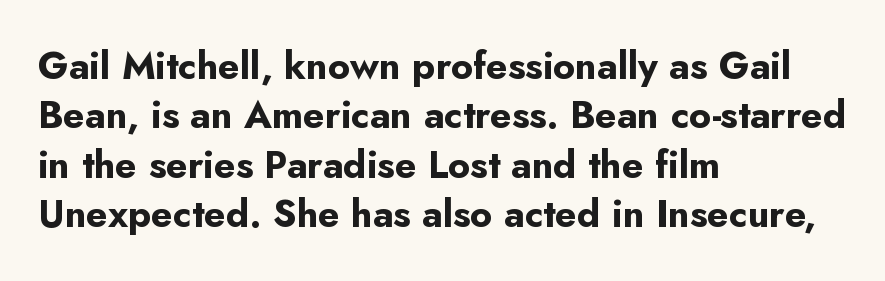
{"serif": "no", "italic": "no", "bold": "yes", "weight": "bold", "width": "normal", "stroke_contrast": "low", "x_height": "small", "monospaced": "no", "underline": "no", "align": "left", "line_spacing": "normal", "line_spacing_ratio": 1.3, "letter_spacing": "normal", "letter_spacing_em": 0.0, "glyph_px": 38}
